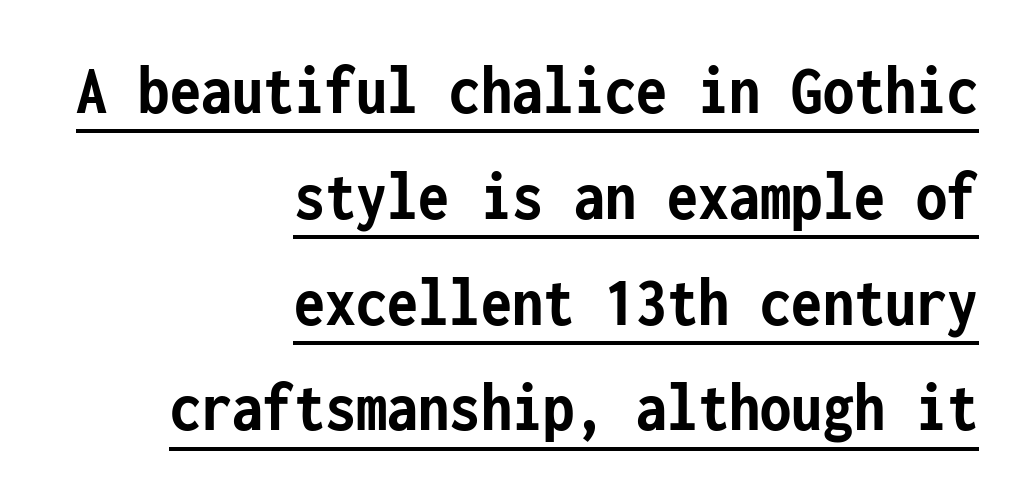
The image shows 71 px semibold, condensed sans-serif type, upright, monospaced; set right-aligned, normal line spacing (1.49x), normal letter spacing, underlined; low stroke contrast and a medium x-height.
